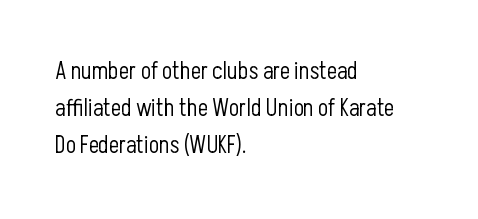
The image shows 24 px text type, upright; set left-aligned, normal line spacing (1.55x), normal letter spacing, not underlined.
